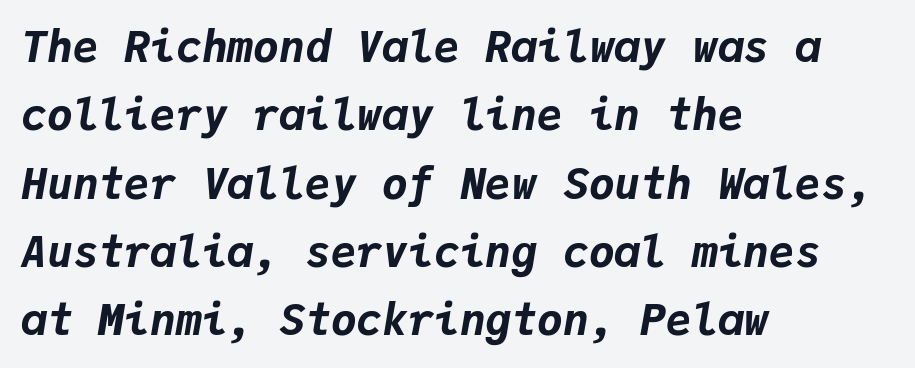
Q: Is the text bold? A: Yes.
Q: Is the text italic (slanted)? A: Yes, it leans right by about 9 degrees.
Q: Is the text underlined? A: No.
Q: How is the paragraph aligned? A: Left-aligned.
Q: Is the spacing between letters normal or unusually wide? A: Normal.
Q: Is the spacing between lines tight, normal or loose? A: Normal.
Q: Width (condensed, normal, or wide)? A: Normal.
Q: Stroke contrast? A: Low.
Q: x-height? A: Medium.
Q: Monospaced? A: Yes.
